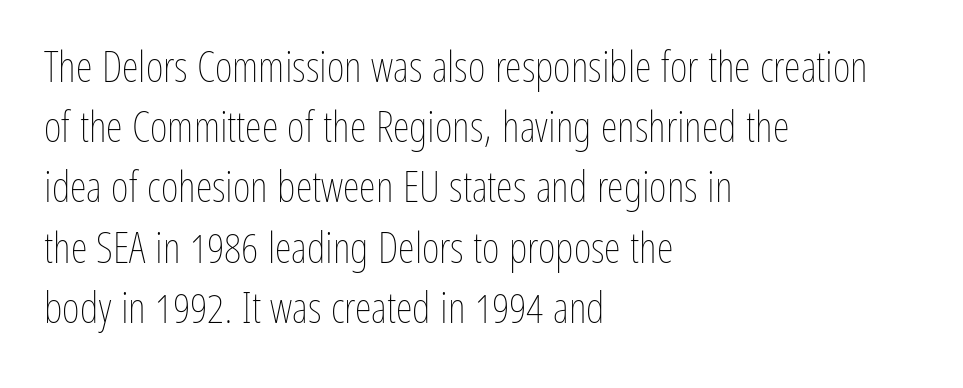
The image shows 43 px thin, condensed type, upright; set left-aligned, normal line spacing (1.4x), normal letter spacing, not underlined; low stroke contrast and a medium x-height.
